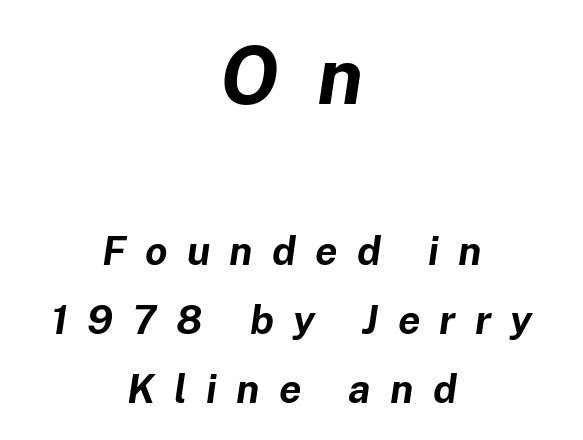
{"italic": "yes", "lean": "right", "slant_degrees": 8, "bold": "yes", "weight": "bold", "width": "normal", "stroke_contrast": "low", "x_height": "medium", "monospaced": "no", "underline": "no", "align": "center", "line_spacing_ratio": 1.72, "letter_spacing": "wide", "letter_spacing_em": 0.48, "larger_block": "first", "size_ratio": 1.98, "glyph_px": 79}
